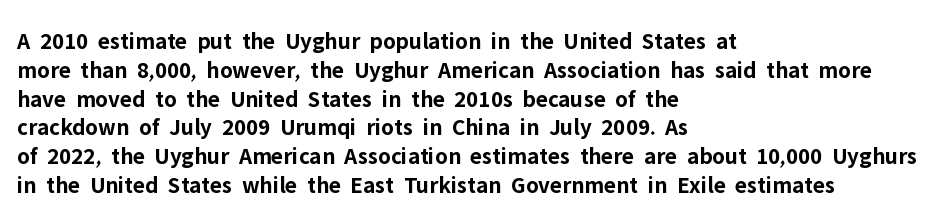
A classic flush-left, rag-right setting is used for this passage. Plenty of ink on the page — the face is bold. A typesetter would mark this as roman, not italic. In terms of letterspacing, this is plain default setting. The zone under the glyphs is completely vacant.
